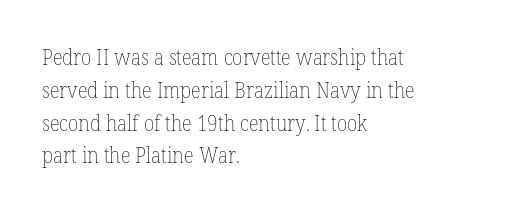
Q: Is the text bold? A: No.
Q: Is the text italic (slanted)? A: No, it is upright.
Q: Is the text underlined? A: No.
Q: How is the paragraph aligned? A: Left-aligned.
Q: Is the spacing between letters normal or unusually wide? A: Normal.
Q: Is the spacing between lines tight, normal or loose? A: Normal.
